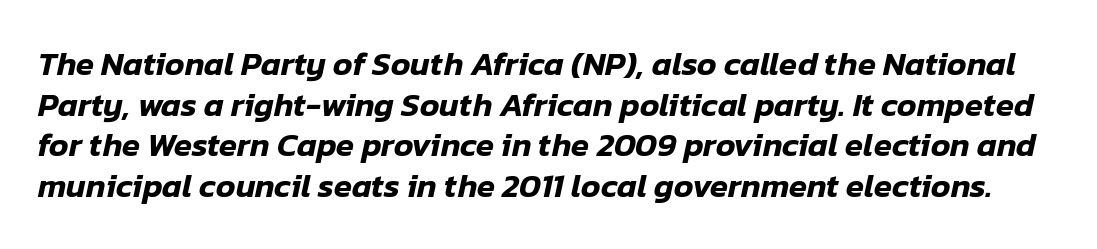
The image shows 33 px text type, italic (leaning right); set line spacing 1.23x, normal letter spacing, not underlined; low stroke contrast and a medium x-height.
